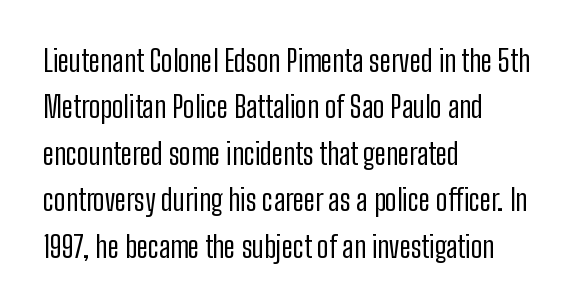
Q: Is the text bold? A: No.
Q: Is the text italic (slanted)? A: No, it is upright.
Q: Is the typeface a serif or a sans-serif typeface? A: Sans-serif.
Q: Is the text underlined? A: No.
Q: How is the paragraph aligned? A: Left-aligned.
Q: Is the spacing between letters normal or unusually wide? A: Normal.
Q: Is the spacing between lines tight, normal or loose? A: Normal.
Q: Width (condensed, normal, or wide)? A: Condensed.
Q: Stroke contrast? A: Low.
Q: x-height? A: Medium.
Q: Monospaced? A: No.
